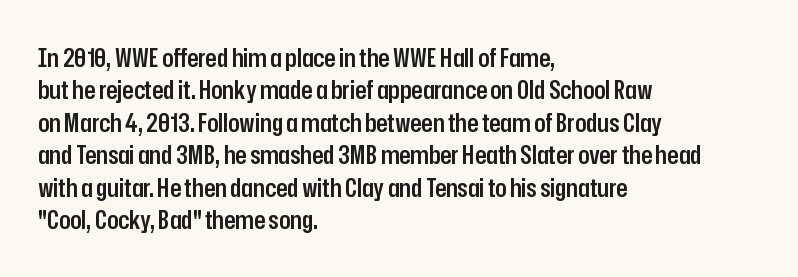
The image shows 26 px text type, upright; set left-aligned, normal line spacing (1.25x), normal letter spacing, not underlined.
